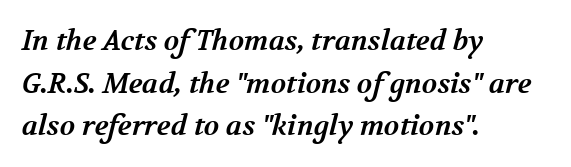
{"serif": "yes", "bold": "yes", "weight": "bold", "width": "normal", "stroke_contrast": "medium", "x_height": "medium", "monospaced": "no", "underline": "no", "align": "left", "line_spacing": "normal", "line_spacing_ratio": 1.52, "letter_spacing": "normal", "letter_spacing_em": 0.0, "glyph_px": 28}
